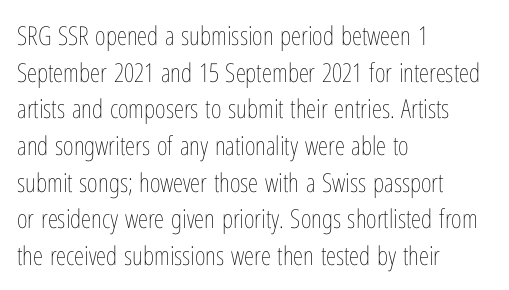
In CSS terms this would be text-align: left. The words here are not underlined. The font is comparable to plain body text, perhaps lighter. Every character sits straight up, as roman type does. The vertical gap from one line to the next is medium. Compared with typical body copy, the letter spacing here is the same.
